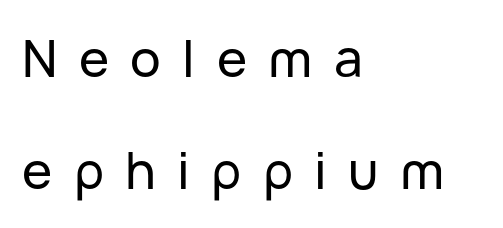
Q: Is the text italic (slanted)? A: No, it is upright.
Q: Is the typeface a serif or a sans-serif typeface? A: Sans-serif.
Q: Is the text underlined? A: No.
Q: How is the paragraph aligned? A: Left-aligned.
Q: Is the spacing between letters normal or unusually wide? A: Unusually wide.
Q: Is the spacing between lines tight, normal or loose? A: Loose.
Q: Width (condensed, normal, or wide)? A: Normal.
Q: Stroke contrast? A: Low.
Q: x-height? A: Medium.
Q: Monospaced? A: No.
